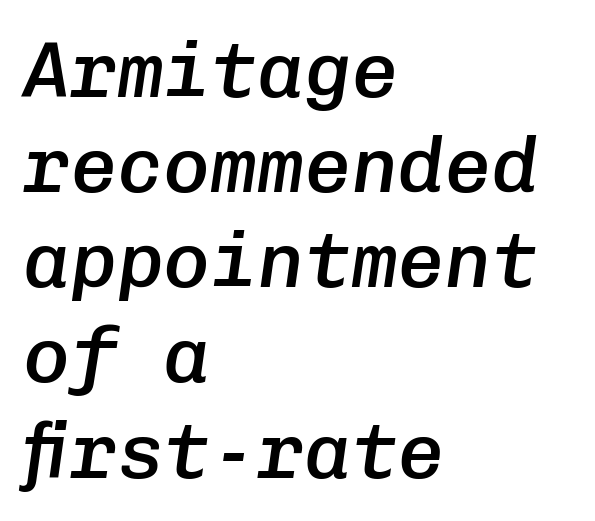
{"italic": "yes", "lean": "right", "slant_degrees": 8, "bold": "semi", "weight": "semibold", "width": "normal", "stroke_contrast": "low", "x_height": "medium", "monospaced": "yes", "underline": "no", "align": "left", "line_spacing_ratio": 1.22, "letter_spacing": "normal", "letter_spacing_em": 0.0, "glyph_px": 78}
